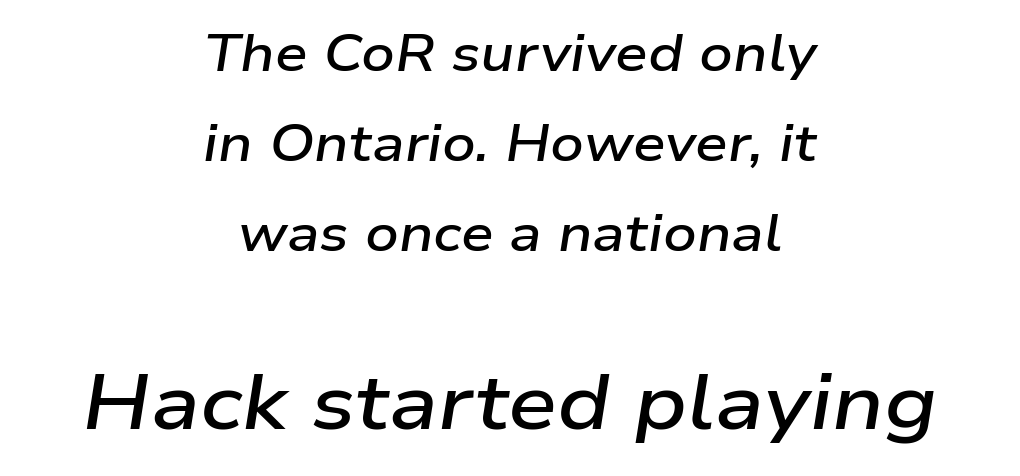
The image shows 78 px semibold, wide type, italic (leaning right); set centered, line spacing 1.73x, normal letter spacing, not underlined; the second (bottom) block is 1.5x larger; low stroke contrast and a medium x-height.
